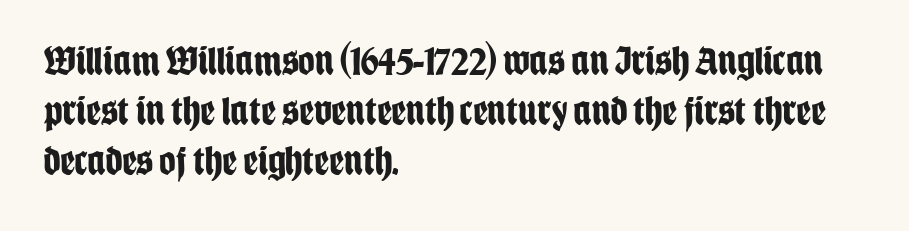
Q: Is the text bold? A: Yes.
Q: Is the text italic (slanted)? A: No, it is upright.
Q: Is the typeface a serif or a sans-serif typeface? A: Sans-serif.
Q: Is the text underlined? A: No.
Q: How is the paragraph aligned? A: Left-aligned.
Q: Is the spacing between letters normal or unusually wide? A: Normal.
Q: Width (condensed, normal, or wide)? A: Condensed.
Q: Stroke contrast? A: Low.
Q: x-height? A: Large.
Q: Monospaced? A: No.
